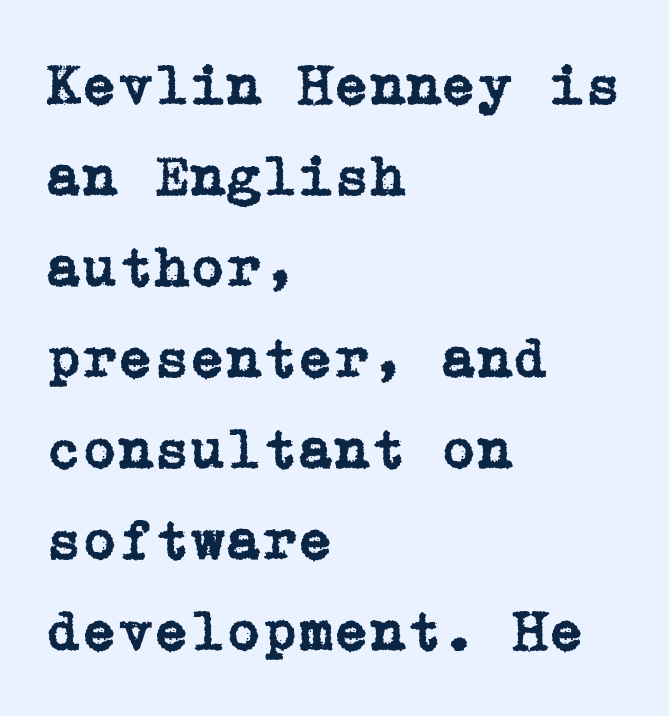
The image shows 58 px serif type, upright; set left-aligned, normal line spacing (1.57x), normal letter spacing, not underlined; low stroke contrast and a medium x-height.
